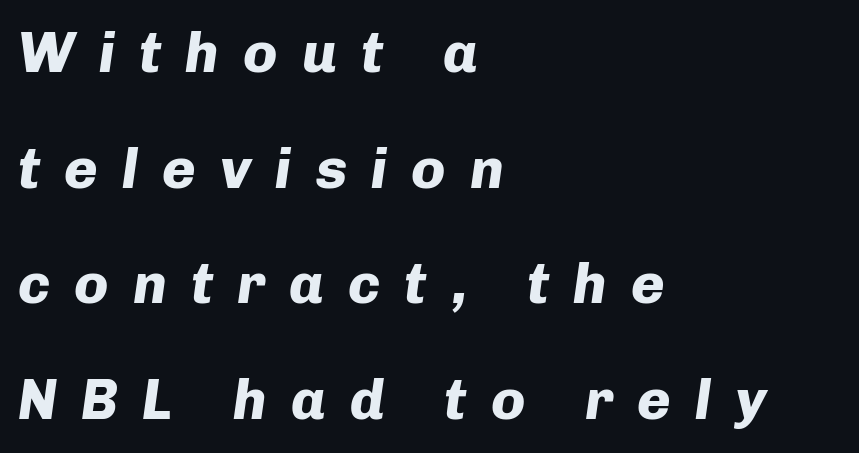
Any mark beneath the type? The region is blank. Rows of type keep a wide berth in the vertical direction. This sample has the flowing, uneven cadence of proportional lettering. Tall strokes in this sample are angled rather than plumb. Stroke thickness is high; the sample reads as a true bold.
